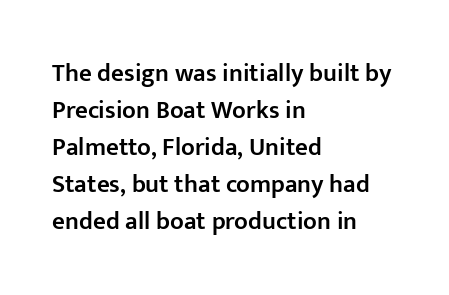
Q: Is the text bold? A: Semi-bold.
Q: Is the text italic (slanted)? A: No, it is upright.
Q: Is the text underlined? A: No.
Q: How is the paragraph aligned? A: Left-aligned.
Q: Is the spacing between letters normal or unusually wide? A: Normal.
Q: Is the spacing between lines tight, normal or loose? A: Normal.
